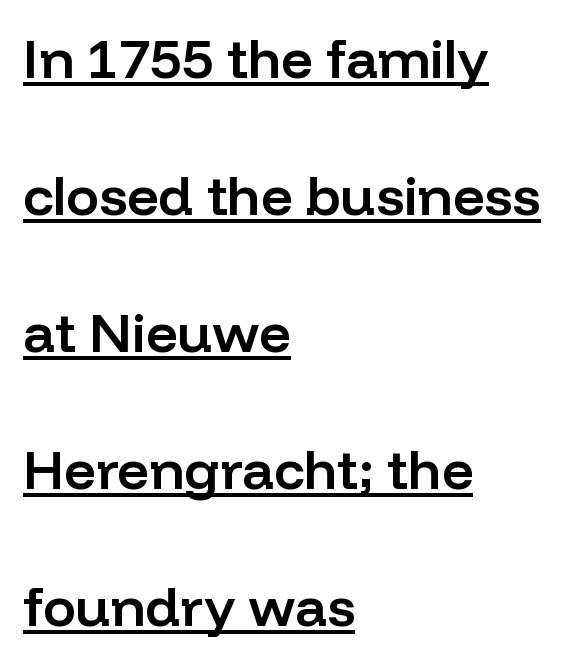
Compared with typical body copy, the letter spacing here is the same. Spacing verdict: proportional, widths tailored to each character. Strokes here are thickened, but only to semibold level. Look at the bottom of the vertical strokes: they stop flat, with no serifs. Caption: multi-line text, flush left, ragged right.
